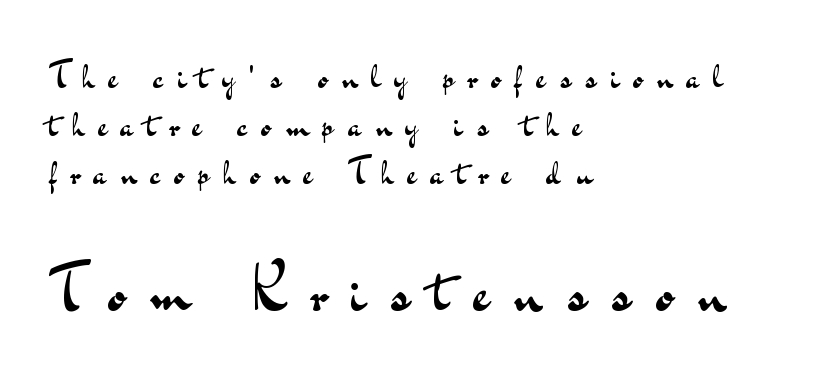
The image shows 63 px regular-weight, wide sans-serif type; set left-aligned, normal line spacing (1.34x), unusually wide letter spacing (+0.39 em), not underlined; the second (bottom) block is 1.75x larger; medium stroke contrast and a small x-height.
